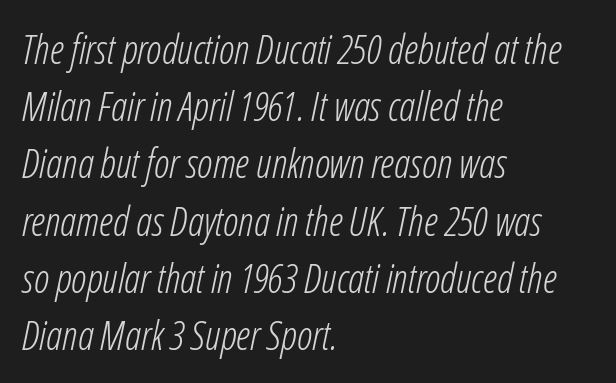
Q: Is the text bold? A: No.
Q: Is the text italic (slanted)? A: Yes, it leans right by about 12 degrees.
Q: Is the text underlined? A: No.
Q: How is the paragraph aligned? A: Left-aligned.
Q: Is the spacing between letters normal or unusually wide? A: Normal.
Q: Is the spacing between lines tight, normal or loose? A: Normal.
Q: Width (condensed, normal, or wide)? A: Condensed.
Q: Stroke contrast? A: Low.
Q: x-height? A: Medium.
Q: Monospaced? A: No.
